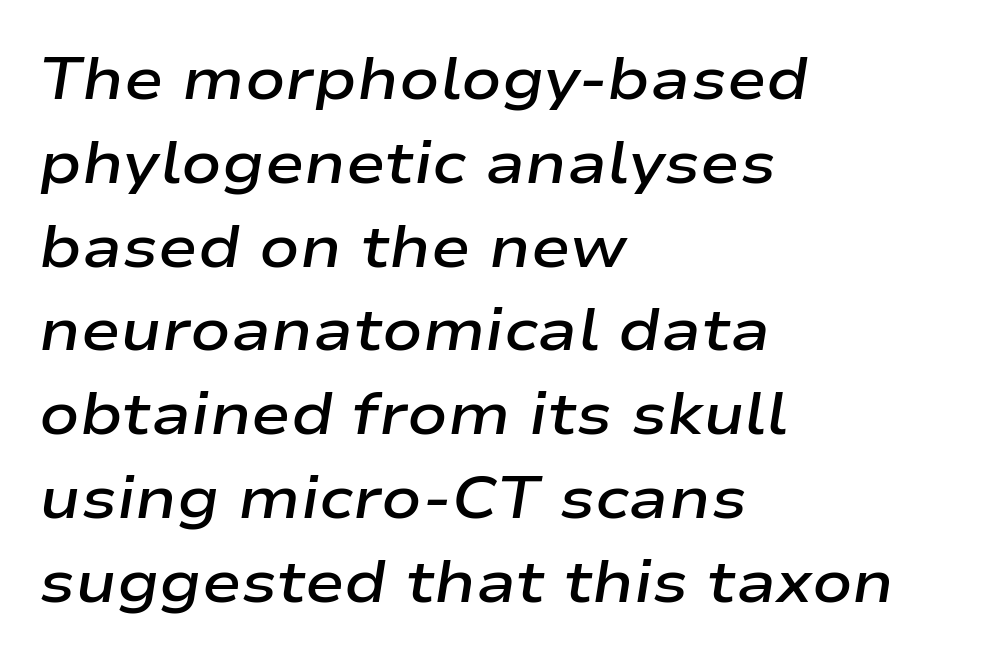
Q: Is the text bold? A: Semi-bold.
Q: Is the text italic (slanted)? A: Yes, it leans right by about 9 degrees.
Q: Is the text underlined? A: No.
Q: How is the paragraph aligned? A: Left-aligned.
Q: Is the spacing between letters normal or unusually wide? A: Normal.
Q: Is the spacing between lines tight, normal or loose? A: Normal.
Q: Width (condensed, normal, or wide)? A: Wide.
Q: Stroke contrast? A: Low.
Q: x-height? A: Medium.
Q: Monospaced? A: No.
